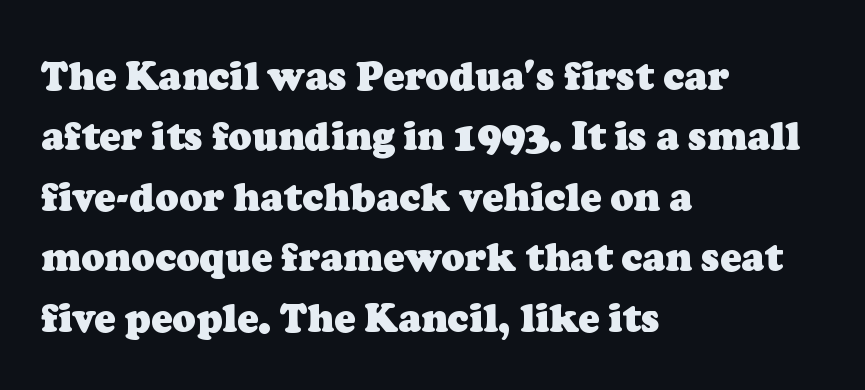
The image shows 39 px heavy serif type; set left-aligned, normal line spacing (1.55x), normal letter spacing, not underlined; low stroke contrast and a medium x-height.
